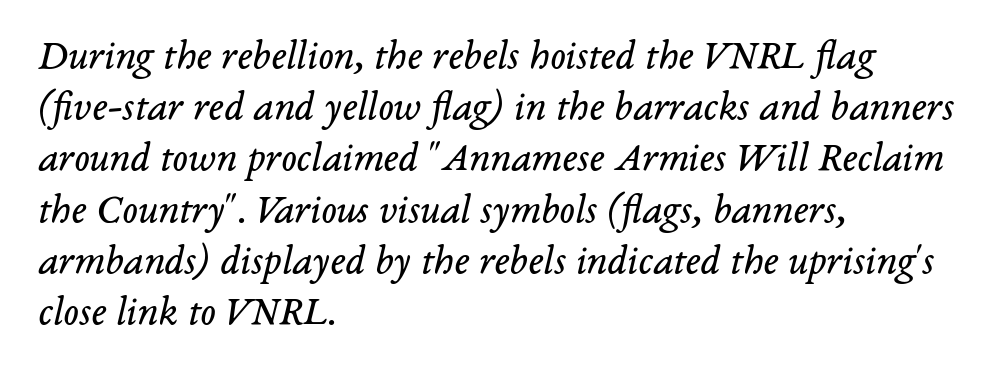
The letterforms sit shoulder to shoulder at normal distance. The letters advance in unequal steps, a hallmark of proportional type. Yep, that's italic — everything's leaning. Does the type have serifs? Yes, each stem ends in a small foot.
